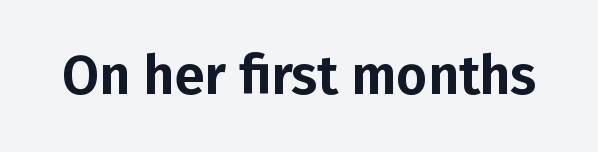
{"serif": "no", "italic": "no", "width": "normal", "stroke_contrast": "low", "x_height": "medium", "monospaced": "no", "underline": "no", "letter_spacing": "normal", "letter_spacing_em": 0.0, "glyph_px": 54}
